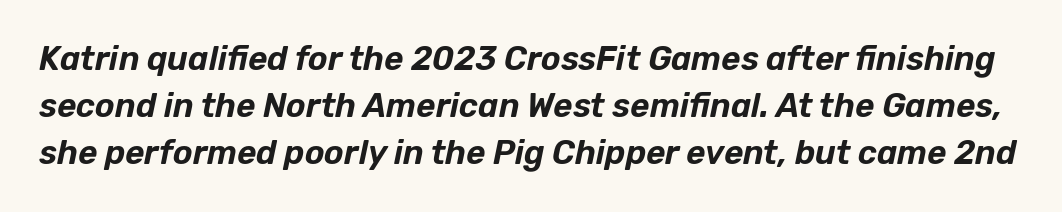
The letters advance in unequal steps, a hallmark of proportional type. The passage shown stacks its lines at a standard gap. The zone under the glyphs is completely vacant. The font's italic variant was chosen for this text.
